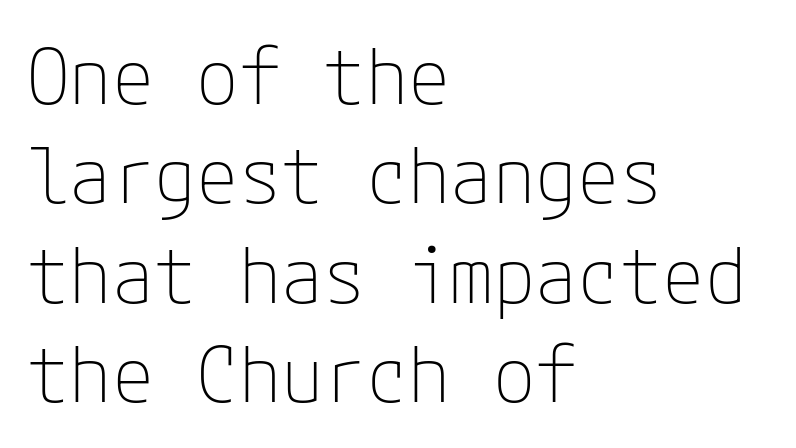
Q: Is the text bold? A: No.
Q: Is the text italic (slanted)? A: No, it is upright.
Q: Is the typeface a serif or a sans-serif typeface? A: Sans-serif.
Q: Is the text underlined? A: No.
Q: How is the paragraph aligned? A: Left-aligned.
Q: Is the spacing between letters normal or unusually wide? A: Normal.
Q: Is the spacing between lines tight, normal or loose? A: Normal.
Q: Width (condensed, normal, or wide)? A: Normal.
Q: Stroke contrast? A: Low.
Q: x-height? A: Medium.
